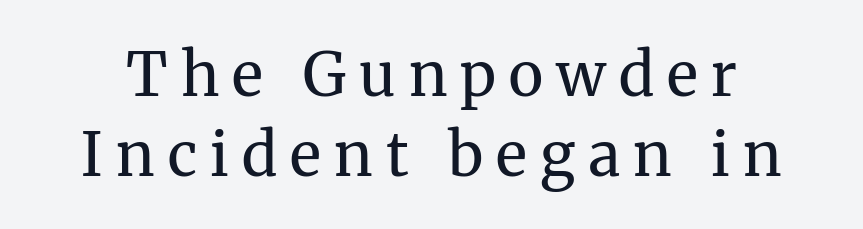
Are there feet on the stems? There are — it's a serif. Weight: regular or lighter. Compared with typical body copy, the letter spacing here is much looser. Rendered with straight, roman letterforms. Whoever set this chose a conventional vertical rhythm. Anything drawn beneath the words? Only blank space.
